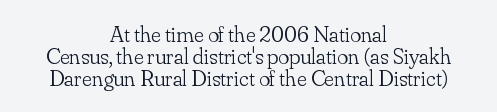
The image shows 23 px text type, upright; set centered, tight line spacing (0.96x), normal letter spacing, not underlined.
